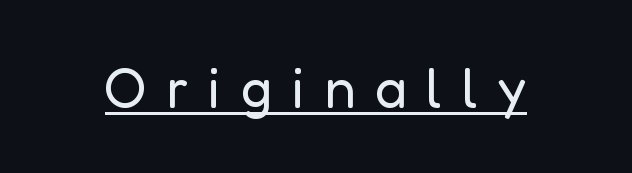
Q: Is the text bold? A: No.
Q: Is the text italic (slanted)? A: No, it is upright.
Q: Is the typeface a serif or a sans-serif typeface? A: Sans-serif.
Q: Is the text underlined? A: Yes.
Q: Is the spacing between letters normal or unusually wide? A: Unusually wide.
Q: Width (condensed, normal, or wide)? A: Normal.
Q: Stroke contrast? A: Low.
Q: x-height? A: Medium.
Q: Monospaced? A: No.
